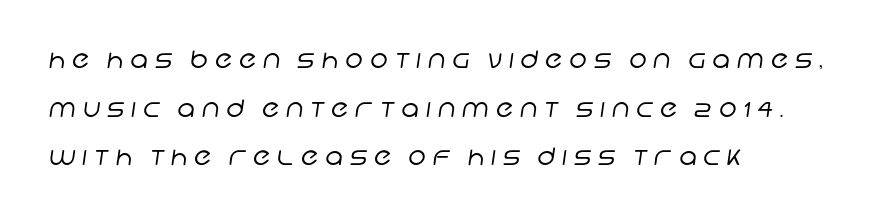
The image shows 24 px text type; set left-aligned, loose line spacing (2.03x), unusually wide letter spacing (+0.29 em), not underlined.
